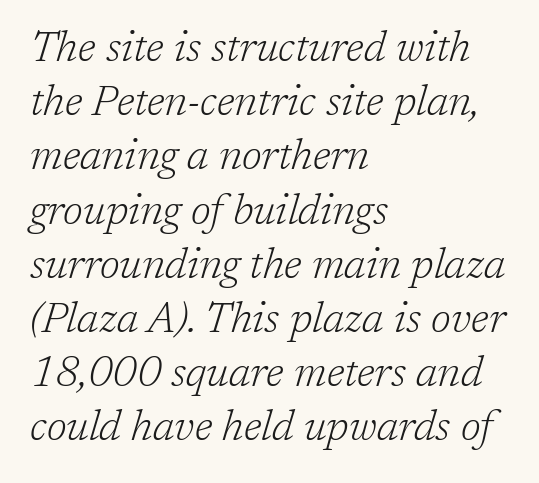
Looks like regular typesetting: each glyph gets only the width it needs. The gap between lines stays unmarked. The passage shown is not bold in any degree. The rendering applies a slant to the glyphs. Short and long lines alike share a common starting point at left. A typesetter would call this zero additional tracking.
